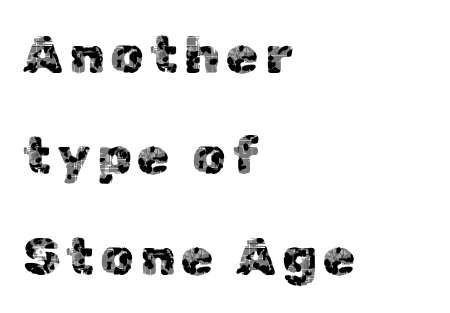
{"serif": "no", "italic": "no", "width": "normal", "x_height": "medium", "monospaced": "no", "underline": "no", "align": "left", "line_spacing": "loose", "line_spacing_ratio": 1.91, "glyph_px": 53}
